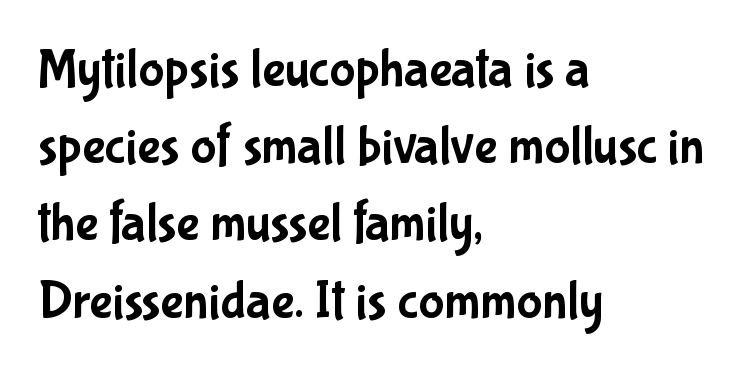
The image shows 54 px condensed sans-serif type, upright; set left-aligned, normal line spacing (1.43x), normal letter spacing, not underlined; low stroke contrast and a medium x-height.
